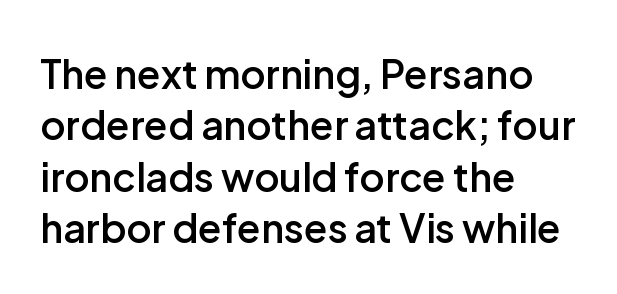
The image shows 39 px semibold sans-serif type, upright; set left-aligned, normal line spacing (1.32x), normal letter spacing, not underlined; low stroke contrast and a medium x-height.
